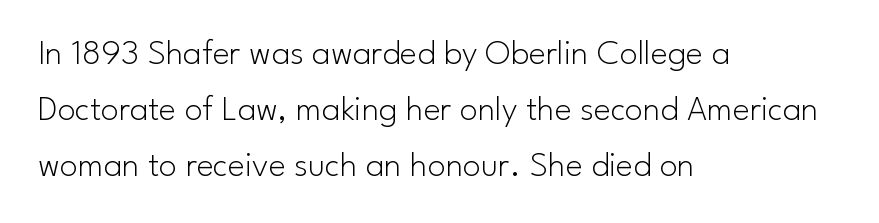
If you drew a ruler down the left edge, every line would touch it. Every stem runs plumb, perpendicular to the baseline. No extra tracking has been applied to these lines. The cut favours lightness, reaching ordinary text weight at its darkest.
